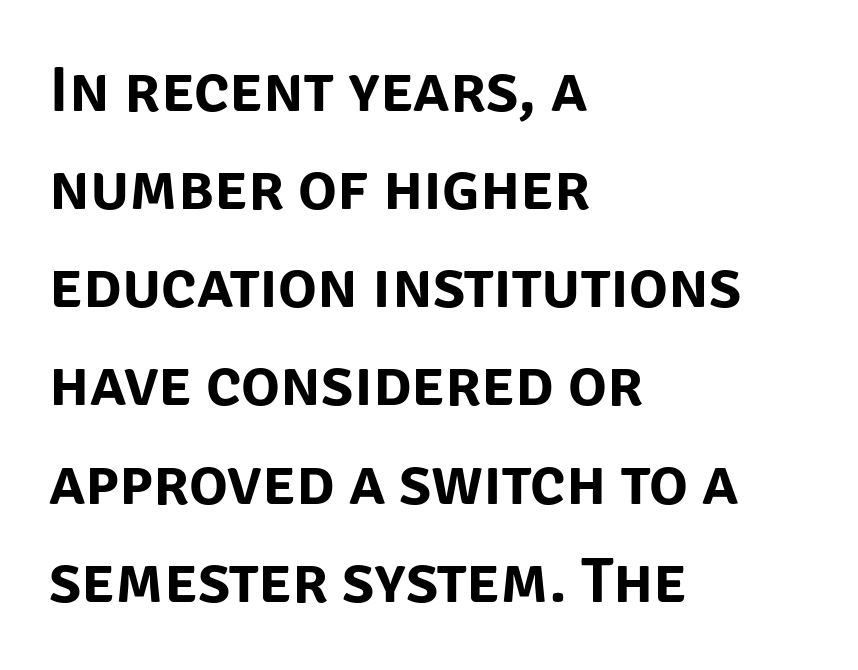
{"serif": "no", "italic": "no", "width": "normal", "stroke_contrast": "low", "x_height": "large", "monospaced": "no", "underline": "no", "align": "left", "line_spacing": "normal", "line_spacing_ratio": 1.51, "letter_spacing": "normal", "letter_spacing_em": 0.0, "glyph_px": 65}
